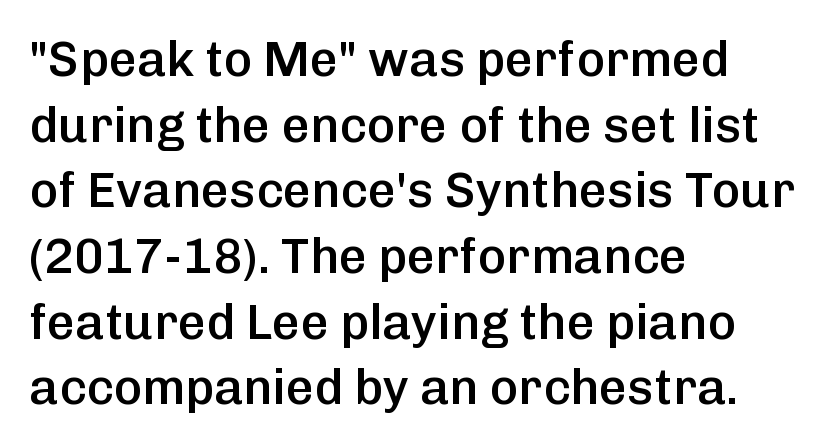
The image shows 49 px semibold sans-serif type, upright; set left-aligned, normal line spacing (1.34x), normal letter spacing, not underlined; low stroke contrast and a medium x-height.
